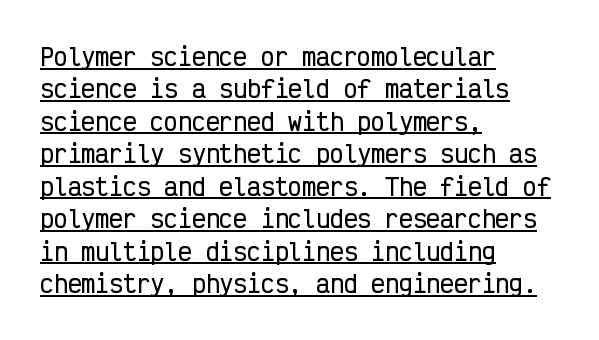
This sample carries an underscore along the baseline area. Vertical strokes here are truly vertical. In terms of leading, this rendering sits right in the middle. Standard letterfit; no display-style spreading of the glyphs.
